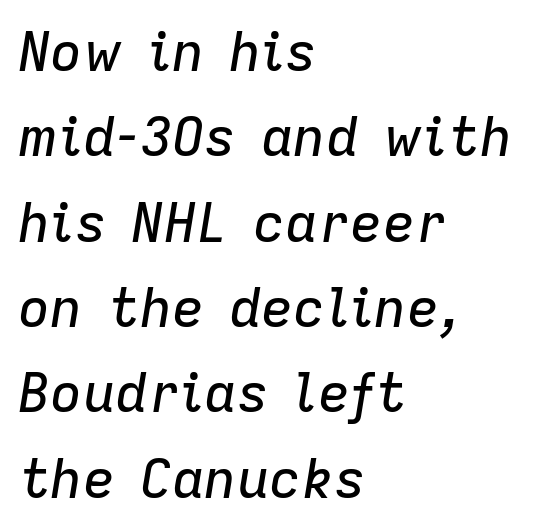
{"italic": "yes", "lean": "right", "slant_degrees": 9, "width": "normal", "stroke_contrast": "low", "x_height": "medium", "monospaced": "no", "underline": "no", "align": "left", "line_spacing": "normal", "line_spacing_ratio": 1.58, "letter_spacing": "normal", "letter_spacing_em": 0.0, "glyph_px": 54}
